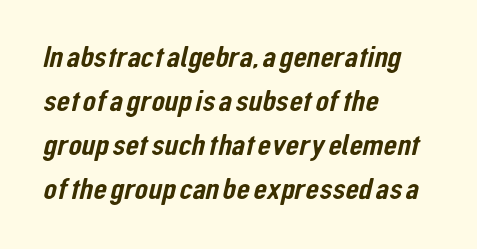
Only glyphs here, with clear space below each row. This sample has the flowing, uneven cadence of proportional lettering. Students, observe: this is what conventionally led text looks like. Caption: multi-line text, flush left, ragged right.
